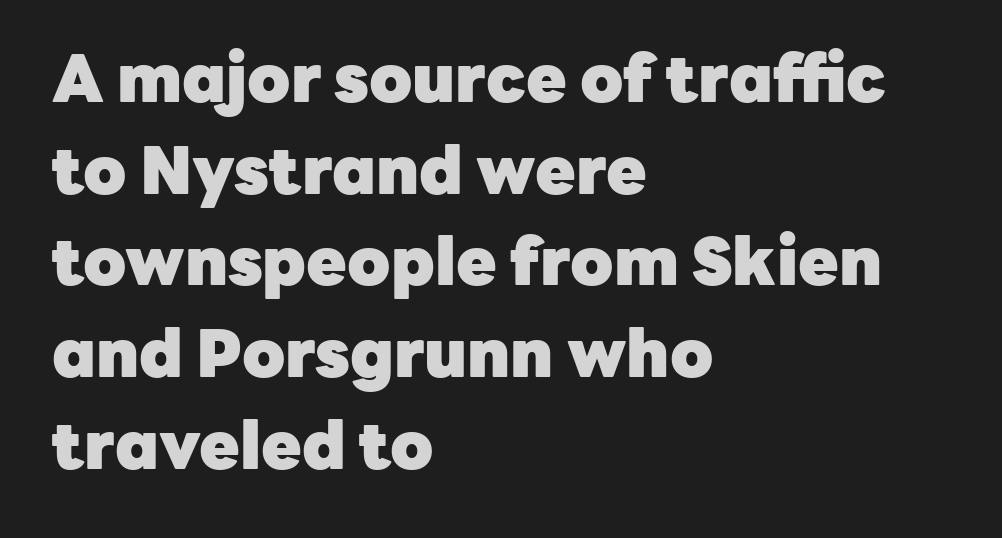
The image shows 66 px heavy sans-serif type, upright; set left-aligned, normal line spacing (1.39x), normal letter spacing, not underlined; low stroke contrast and a medium x-height.
